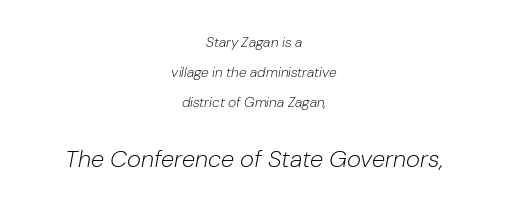
A centered setting, common on invitations and titles, is used for this passage. Emphasis-style slanted type is in use. Which chunk is bigger? The second one — the bottom block dwarfs the top. The leading is generous, giving the passage an open texture. Underline: absent.
